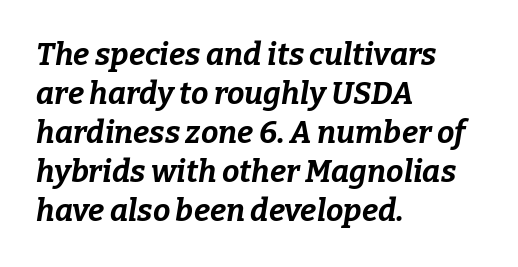
{"italic": "yes", "lean": "right", "slant_degrees": 9, "bold": "yes", "weight": "bold", "width": "normal", "stroke_contrast": "low", "x_height": "medium", "monospaced": "no", "underline": "no", "align": "left", "line_spacing": "normal", "line_spacing_ratio": 1.26, "letter_spacing": "normal", "letter_spacing_em": 0.0, "glyph_px": 31}
